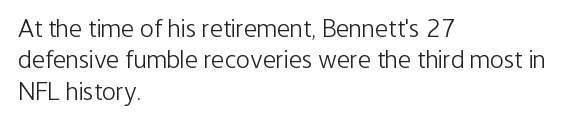
What stands out about the letter spacing? Nothing — it is the standard amount. The rendering anchors every line to the left-hand side. A light-to-regular cut is what we see here. Ordinary non-slanted type is in use.
